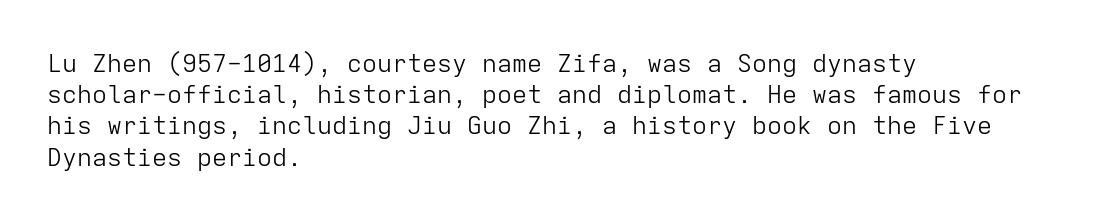
{"italic": "no", "bold": "no", "underline": "no", "align": "left", "line_spacing": "normal", "line_spacing_ratio": 1.25, "letter_spacing": "normal", "letter_spacing_em": 0.0, "glyph_px": 25}
